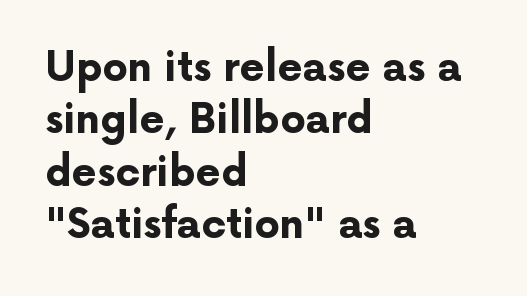
{"serif": "no", "italic": "no", "bold": "yes", "weight": "bold", "width": "normal", "stroke_contrast": "low", "x_height": "medium", "monospaced": "no", "underline": "no", "align": "left", "line_spacing": "normal", "line_spacing_ratio": 1.31, "letter_spacing": "normal", "letter_spacing_em": 0.0, "glyph_px": 40}
